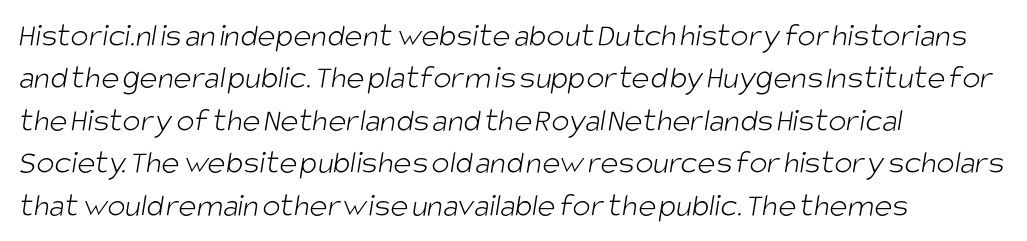
Q: Is the text bold? A: No.
Q: Is the typeface a serif or a sans-serif typeface? A: Sans-serif.
Q: Is the text underlined? A: No.
Q: How is the paragraph aligned? A: Left-aligned.
Q: Is the spacing between letters normal or unusually wide? A: Normal.
Q: Is the spacing between lines tight, normal or loose? A: Normal.
Q: Width (condensed, normal, or wide)? A: Condensed.
Q: Stroke contrast? A: Low.
Q: x-height? A: Large.
Q: Monospaced? A: No.
